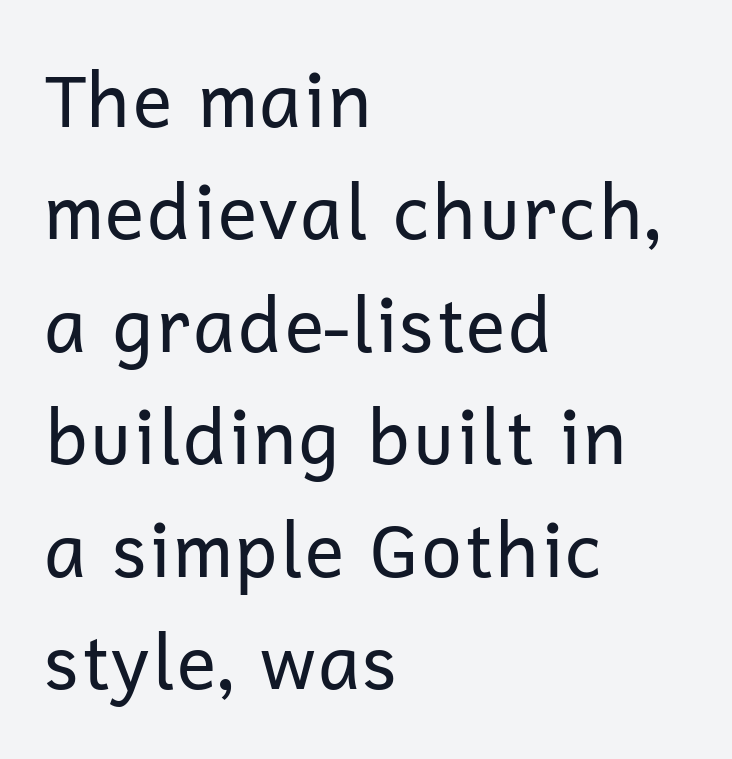
The passage shown stacks its lines at a standard gap. Plain, unruled lines of type. Varying glyph widths throughout — classic text-font behaviour. A classic flush-left, rag-right setting is used for this passage.
